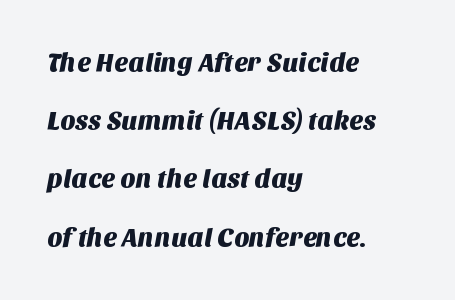
{"underline": "no", "align": "left", "line_spacing": "loose", "line_spacing_ratio": 2.24, "letter_spacing": "normal", "letter_spacing_em": 0.0, "glyph_px": 26}
